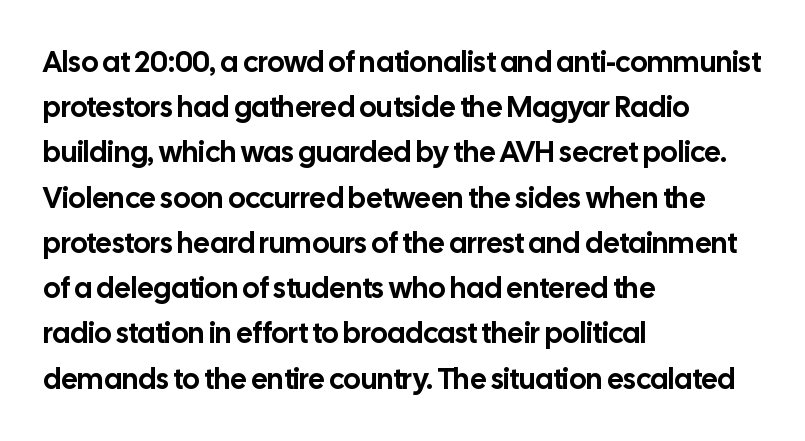
{"serif": "no", "italic": "no", "width": "normal", "stroke_contrast": "low", "x_height": "medium", "monospaced": "no", "underline": "no", "align": "left", "line_spacing": "normal", "line_spacing_ratio": 1.56, "letter_spacing": "normal", "letter_spacing_em": 0.0, "glyph_px": 29}
